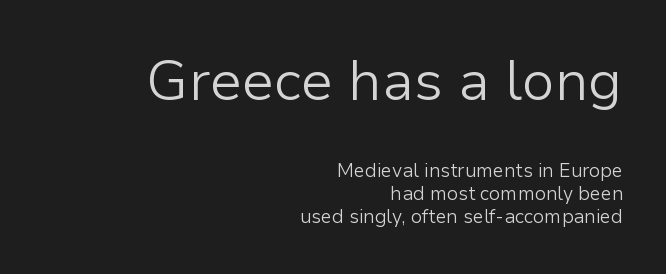
Q: Is the text bold? A: No.
Q: Is the text italic (slanted)? A: No, it is upright.
Q: Is the typeface a serif or a sans-serif typeface? A: Sans-serif.
Q: Is the text underlined? A: No.
Q: How is the paragraph aligned? A: Right-aligned.
Q: Is the spacing between letters normal or unusually wide? A: Normal.
Q: Which block of text is set in a larger size, the first (top) or the second (bottom)? A: The first (top) one.
Q: Width (condensed, normal, or wide)? A: Normal.
Q: Stroke contrast? A: Low.
Q: x-height? A: Medium.
Q: Monospaced? A: No.
